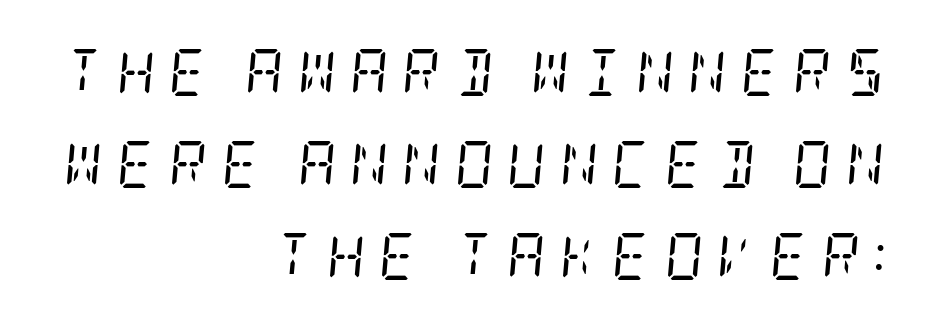
Q: Is the text bold? A: No.
Q: Is the text italic (slanted)? A: Yes, it leans right by about 5 degrees.
Q: Is the typeface a serif or a sans-serif typeface? A: Serif.
Q: Is the text underlined? A: No.
Q: How is the paragraph aligned? A: Right-aligned.
Q: Is the spacing between letters normal or unusually wide? A: Unusually wide.
Q: Is the spacing between lines tight, normal or loose? A: Loose.
Q: Width (condensed, normal, or wide)? A: Condensed.
Q: Stroke contrast? A: Low.
Q: x-height? A: Large.
